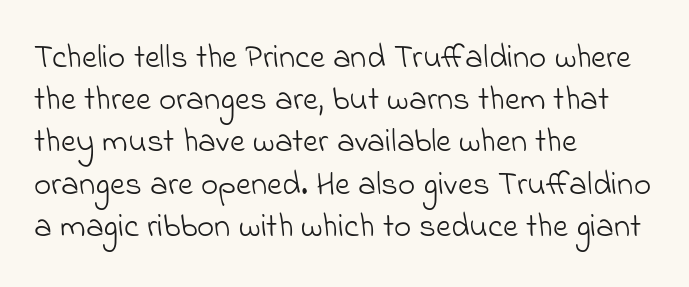
Weight: not bold — regular or lighter. Reading down the block, your eye returns to a fixed left position each line. Letter spacing: default. A typesetter would label this face a sans.
